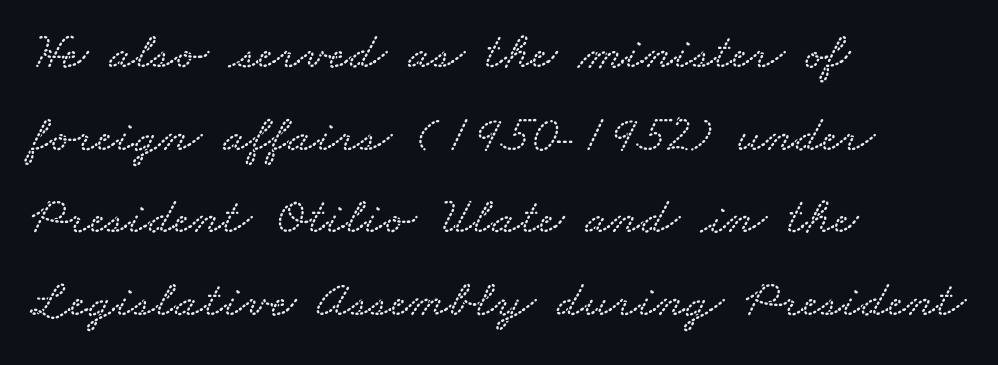
Q: Is the text underlined? A: No.
Q: How is the paragraph aligned? A: Left-aligned.
Q: Is the spacing between letters normal or unusually wide? A: Normal.
Q: Is the spacing between lines tight, normal or loose? A: Normal.
Q: Width (condensed, normal, or wide)? A: Wide.
Q: Stroke contrast? A: Low.
Q: x-height? A: Small.
Q: Monospaced? A: No.
